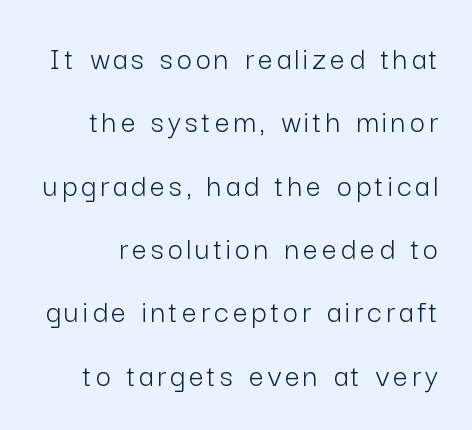
The image shows 33 px light sans-serif type, upright; set loose line spacing (1.92x), not underlined; low stroke contrast and a medium x-height.
